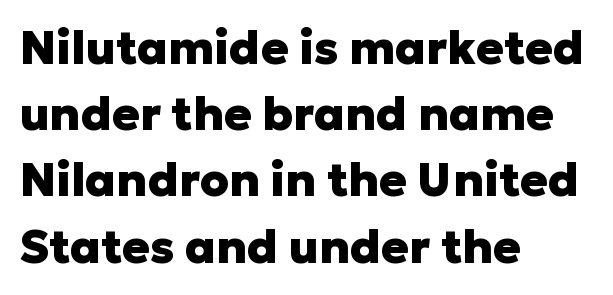
The image shows 46 px heavy sans-serif type, upright; set left-aligned, normal line spacing (1.44x), normal letter spacing, not underlined; low stroke contrast and a medium x-height.
